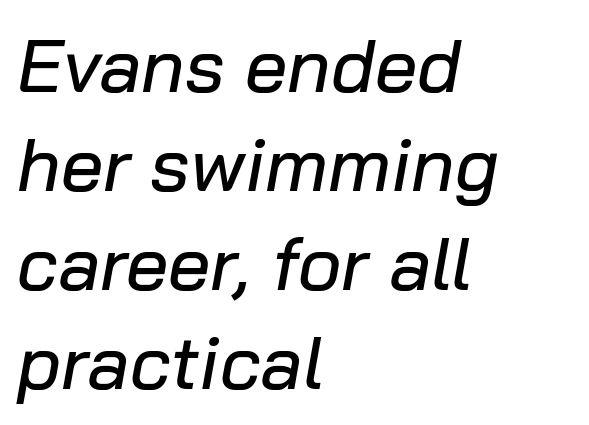
Varying glyph widths throughout — classic text-font behaviour. Spacing between characters is what you'd get straight out of the box. The lines are quadded left. Yep, that's italic — everything's leaning.
